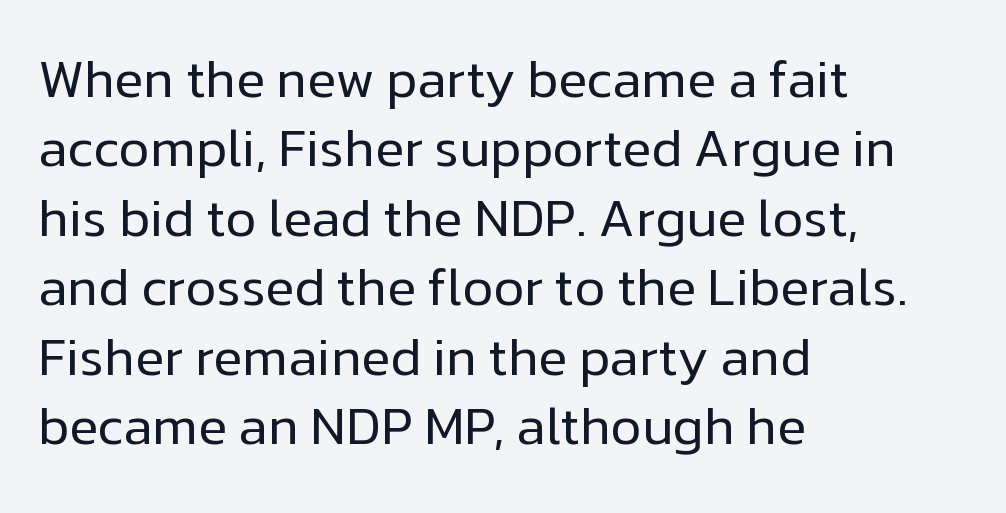
The specimen omits any rule beneath the text block's lines. Line starts are locked; line ends wander. These lines keep a tight, regular rhythm from letter to letter. The lines sit at an ordinary, default distance from one another.
